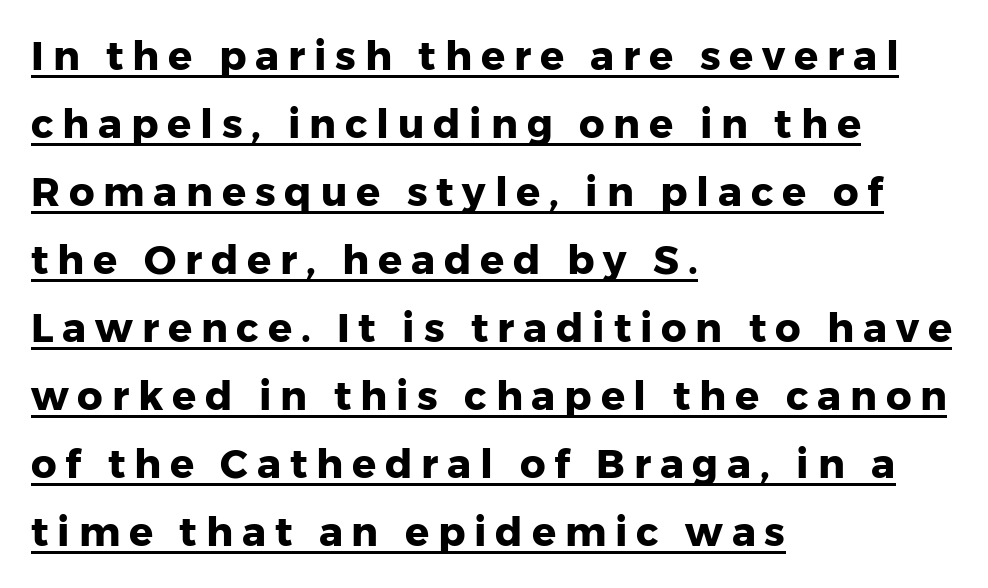
Each letter keeps its own natural width here, so spacing adapts to shape. Quick note: interline space is typical. The lettering is marked with a stroke running underneath it. Every letter is thick-stroked: bold, no question. One-word summary of the alignment: left. In terms of posture, this sample is upright.
